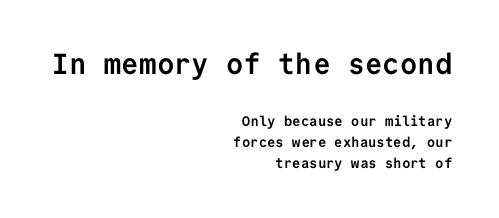
If you drew a line through each stem, it would be perfectly vertical. Fixed-width glyphs throughout — classic coding-font behaviour. On the weight axis this lands at bold, roughly 700. Check the space under the baseline: it is left empty. One glance says typical: line gaps are just what's usual.
